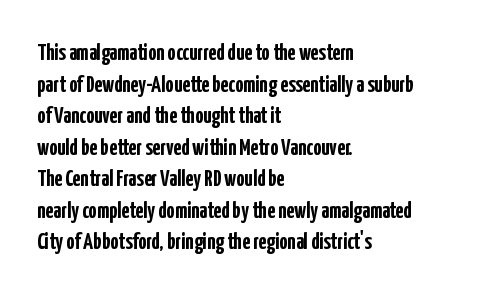
Q: Is the text bold? A: Yes.
Q: Is the text italic (slanted)? A: No, it is upright.
Q: Is the text underlined? A: No.
Q: How is the paragraph aligned? A: Left-aligned.
Q: Is the spacing between letters normal or unusually wide? A: Normal.
Q: Is the spacing between lines tight, normal or loose? A: Normal.
